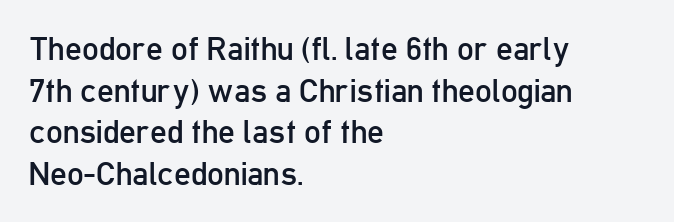
{"serif": "no", "italic": "no", "bold": "no", "weight": "regular", "width": "condensed", "stroke_contrast": "low", "x_height": "medium", "monospaced": "no", "underline": "no", "align": "left", "line_spacing": "normal", "line_spacing_ratio": 1.26, "letter_spacing": "normal", "letter_spacing_em": 0.0, "glyph_px": 33}
